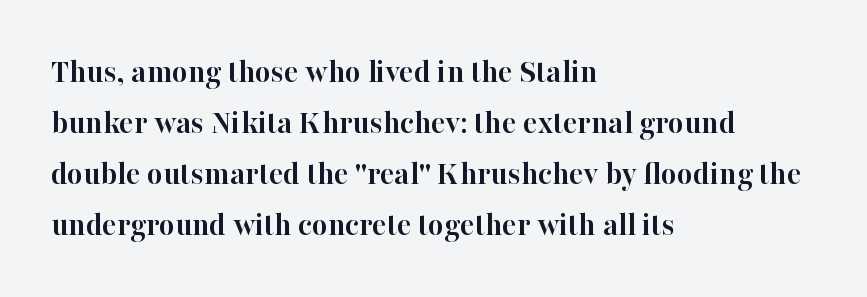
The face used here is seriffed, in the tradition of book romans. Here the designer chose a conventional face with non-uniform glyph widths. Caption: multi-line text, flush left, ragged right. A bare baseline throughout the passage. The vertical gap from one line to the next is medium. Is the letter spacing exaggerated? No — it looks like the ordinary default.
